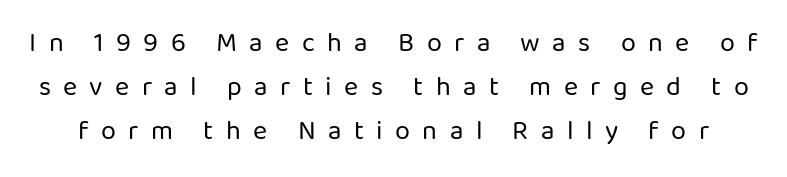
{"italic": "no", "bold": "no", "underline": "no", "line_spacing": "normal", "line_spacing_ratio": 1.63, "letter_spacing": "wide", "letter_spacing_em": 0.46, "glyph_px": 27}
